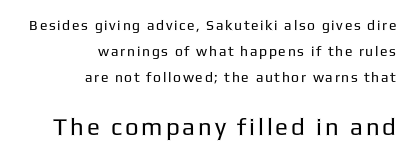
Q: Is the text bold? A: No.
Q: Is the text italic (slanted)? A: No, it is upright.
Q: Is the text underlined? A: No.
Q: How is the paragraph aligned? A: Right-aligned.
Q: Which block of text is set in a larger size, the first (top) or the second (bottom)? A: The second (bottom) one.
